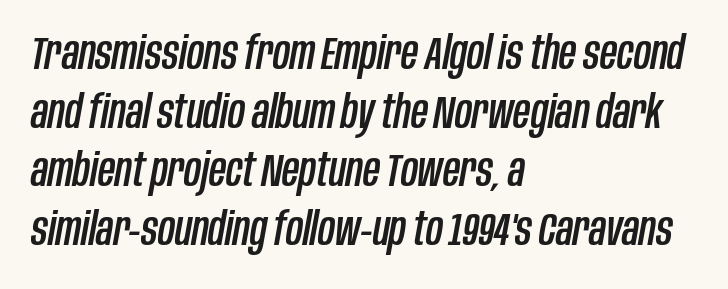
Q: Is the text italic (slanted)? A: Yes, it leans right by about 10 degrees.
Q: Is the text underlined? A: No.
Q: How is the paragraph aligned? A: Left-aligned.
Q: Is the spacing between letters normal or unusually wide? A: Normal.
Q: Is the spacing between lines tight, normal or loose? A: Normal.
Q: Width (condensed, normal, or wide)? A: Condensed.
Q: Stroke contrast? A: Low.
Q: x-height? A: Large.
Q: Monospaced? A: No.
